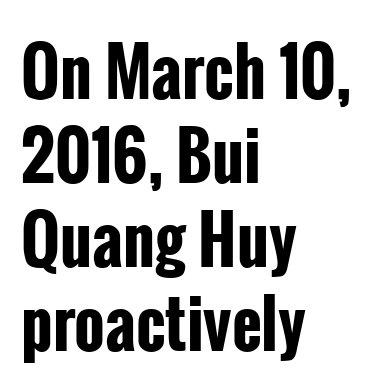
{"serif": "no", "italic": "no", "bold": "yes", "weight": "bold", "width": "condensed", "stroke_contrast": "low", "x_height": "medium", "monospaced": "no", "underline": "no", "align": "left", "line_spacing": "normal", "line_spacing_ratio": 1.29, "letter_spacing": "normal", "letter_spacing_em": 0.0, "glyph_px": 65}
